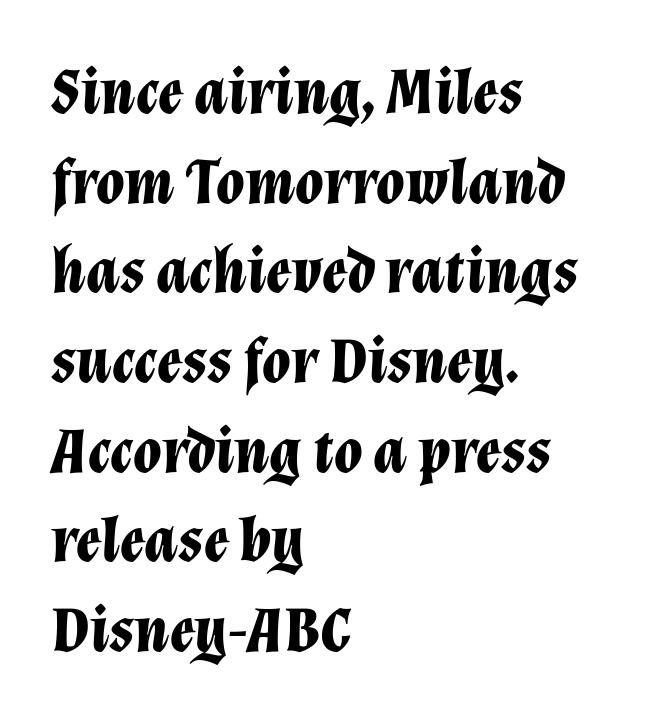
The image shows 65 px bold type, italic (leaning right); set left-aligned, normal line spacing (1.38x), normal letter spacing, not underlined; low stroke contrast and a medium x-height.
